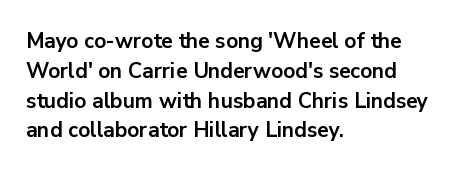
Q: Is the text bold? A: Yes.
Q: Is the text italic (slanted)? A: No, it is upright.
Q: Is the text underlined? A: No.
Q: How is the paragraph aligned? A: Left-aligned.
Q: Is the spacing between letters normal or unusually wide? A: Normal.
Q: Is the spacing between lines tight, normal or loose? A: Normal.
